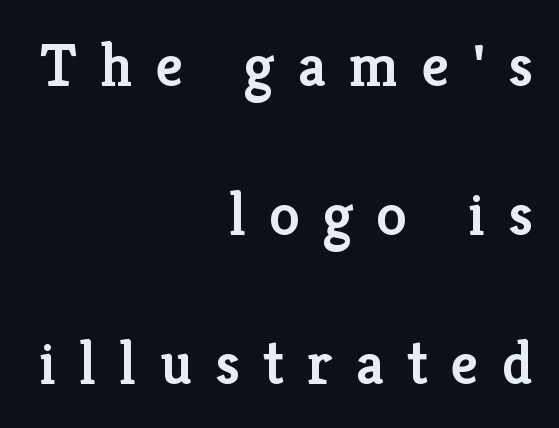
Q: Is the text bold? A: Semi-bold.
Q: Is the text italic (slanted)? A: No, it is upright.
Q: Is the typeface a serif or a sans-serif typeface? A: Serif.
Q: Is the text underlined? A: No.
Q: How is the paragraph aligned? A: Right-aligned.
Q: Is the spacing between letters normal or unusually wide? A: Unusually wide.
Q: Is the spacing between lines tight, normal or loose? A: Loose.
Q: Width (condensed, normal, or wide)? A: Normal.
Q: Stroke contrast? A: Low.
Q: x-height? A: Medium.
Q: Monospaced? A: No.
